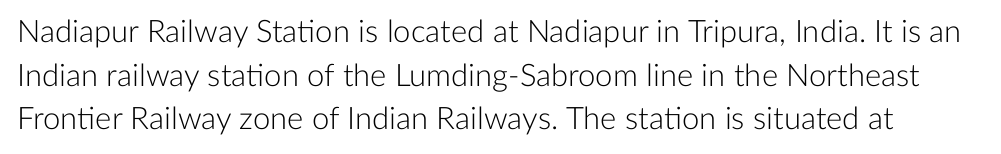
{"serif": "no", "italic": "no", "bold": "no", "weight": "light", "width": "normal", "stroke_contrast": "low", "x_height": "medium", "monospaced": "no", "underline": "no", "line_spacing": "normal", "line_spacing_ratio": 1.41, "letter_spacing": "normal", "letter_spacing_em": 0.0, "glyph_px": 31}
